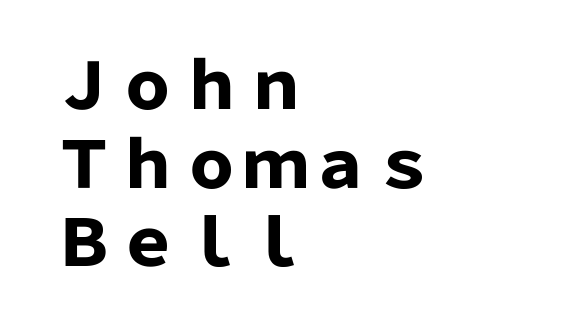
Q: Is the text bold? A: Yes.
Q: Is the text italic (slanted)? A: No, it is upright.
Q: Is the typeface a serif or a sans-serif typeface? A: Sans-serif.
Q: Is the text underlined? A: No.
Q: How is the paragraph aligned? A: Left-aligned.
Q: Is the spacing between letters normal or unusually wide? A: Normal.
Q: Width (condensed, normal, or wide)? A: Normal.
Q: Stroke contrast? A: Low.
Q: x-height? A: Medium.
Q: Monospaced? A: No.
